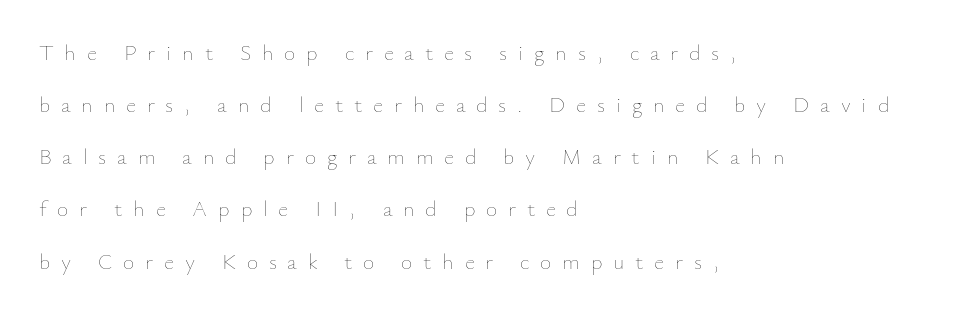
Q: Is the text bold? A: No.
Q: Is the text italic (slanted)? A: No, it is upright.
Q: Is the text underlined? A: No.
Q: How is the paragraph aligned? A: Left-aligned.
Q: Is the spacing between letters normal or unusually wide? A: Unusually wide.
Q: Is the spacing between lines tight, normal or loose? A: Loose.
